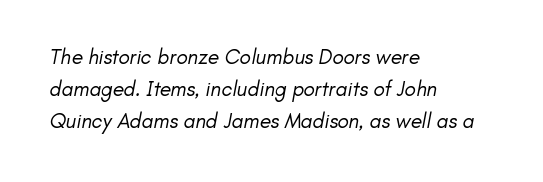
Counters stay open thanks to moderate or lighter strokes. Line spacing here is normal. Letters rest on an invisible, unmarked baseline. Tracking value appears to be zero — textbook default spacing. These lines are set flush left with a ragged right edge.
